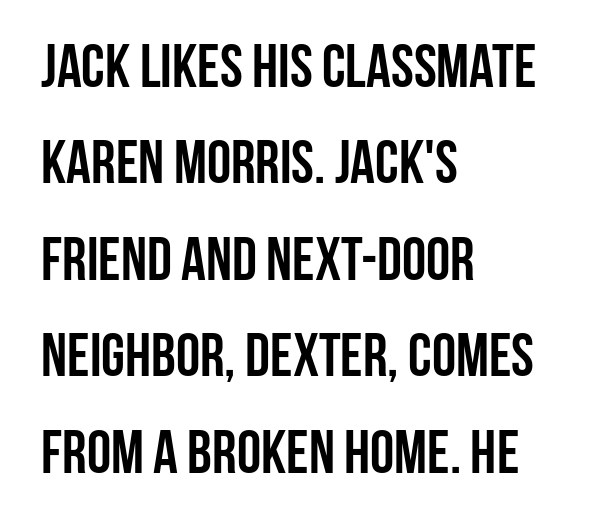
Q: Is the text bold? A: Yes.
Q: Is the text italic (slanted)? A: No, it is upright.
Q: Is the typeface a serif or a sans-serif typeface? A: Sans-serif.
Q: Is the text underlined? A: No.
Q: How is the paragraph aligned? A: Left-aligned.
Q: Is the spacing between letters normal or unusually wide? A: Normal.
Q: Is the spacing between lines tight, normal or loose? A: Normal.
Q: Width (condensed, normal, or wide)? A: Condensed.
Q: Stroke contrast? A: Low.
Q: x-height? A: Large.
Q: Monospaced? A: No.
